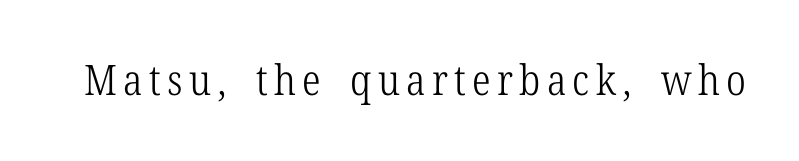
Note the varied advance widths — an 'i' is clearly narrower than an 'm'. Posture: straight, roman, zero tilt. Lines of text with bare space underneath. In terms of letterform style, serifs are clearly present. No extra ink here — the face is not bold.
